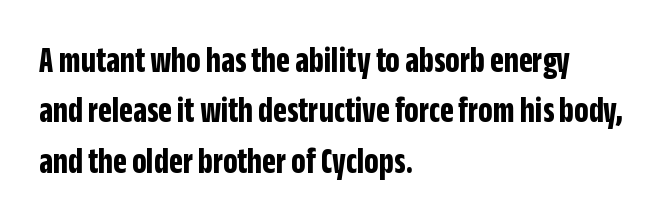
The image shows 36 px bold, condensed sans-serif type, upright; set left-aligned, normal line spacing (1.4x), normal letter spacing, not underlined; low stroke contrast and a large x-height.
